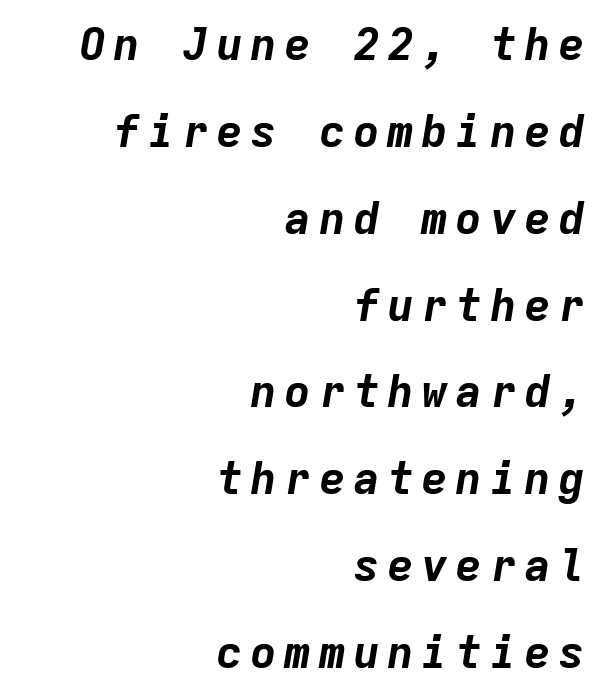
{"italic": "yes", "lean": "right", "slant_degrees": 9, "bold": "yes", "weight": "bold", "width": "normal", "stroke_contrast": "low", "x_height": "medium", "monospaced": "yes", "underline": "no", "align": "right", "line_spacing": "loose", "line_spacing_ratio": 1.93, "glyph_px": 45}
